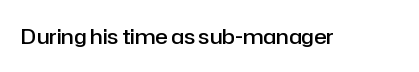
Typesetter's note: demi weight, one step under bold. The specimen omits any rule beneath the text block's lines. Is there any slant? The stems are plumb. Does extra space separate the letters? No, they use regular spacing.
